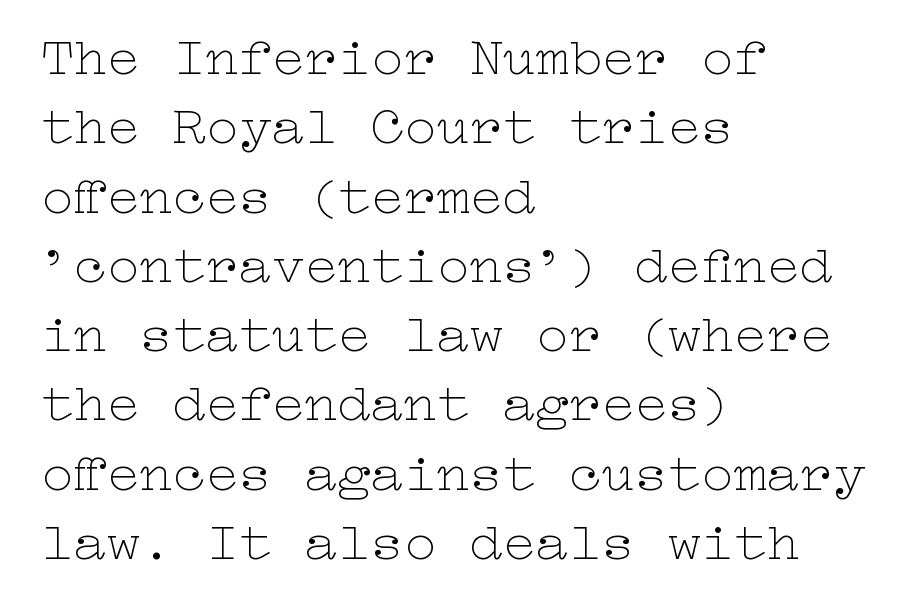
{"italic": "no", "bold": "no", "weight": "thin", "width": "wide", "stroke_contrast": "low", "x_height": "medium", "underline": "no", "align": "left", "line_spacing": "normal", "line_spacing_ratio": 1.26, "letter_spacing": "normal", "letter_spacing_em": 0.0, "glyph_px": 55}
